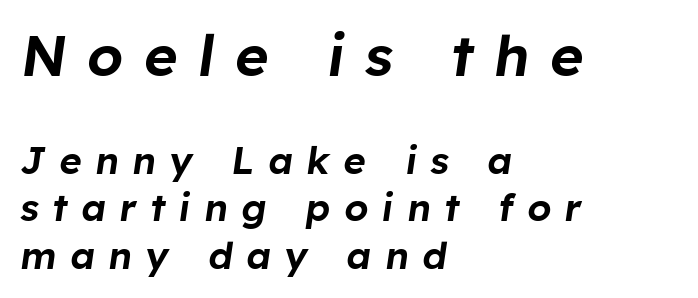
{"italic": "yes", "lean": "right", "slant_degrees": 8, "width": "normal", "stroke_contrast": "low", "x_height": "medium", "monospaced": "no", "underline": "no", "align": "left", "line_spacing": "normal", "line_spacing_ratio": 1.25, "letter_spacing": "wide", "letter_spacing_em": 0.36, "larger_block": "first", "size_ratio": 1.5, "glyph_px": 57}
